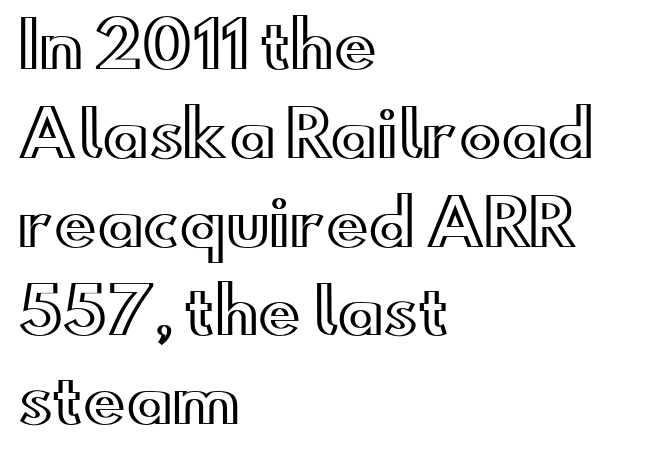
{"italic": "no", "width": "wide", "x_height": "small", "monospaced": "no", "underline": "no", "align": "left", "line_spacing": "normal", "line_spacing_ratio": 1.41, "letter_spacing": "normal", "letter_spacing_em": 0.0, "glyph_px": 63}
